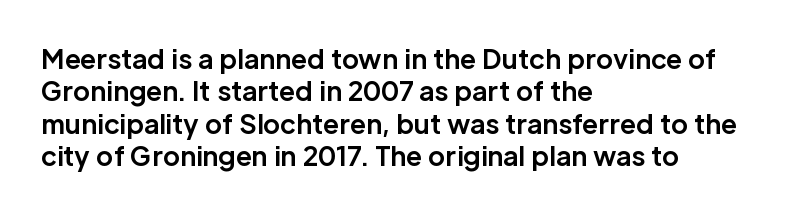
{"italic": "no", "bold": "yes", "underline": "no", "align": "left", "line_spacing": "normal", "line_spacing_ratio": 1.25, "letter_spacing": "normal", "letter_spacing_em": 0.0, "glyph_px": 26}
